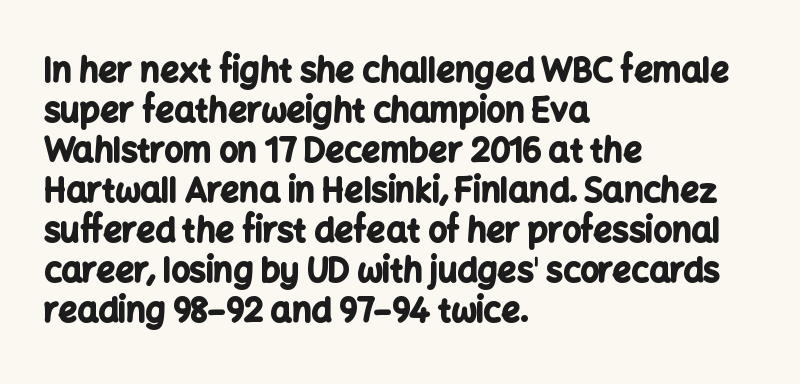
Q: Is the text bold? A: Yes.
Q: Is the text italic (slanted)? A: No, it is upright.
Q: Is the typeface a serif or a sans-serif typeface? A: Sans-serif.
Q: Is the text underlined? A: No.
Q: How is the paragraph aligned? A: Left-aligned.
Q: Is the spacing between letters normal or unusually wide? A: Normal.
Q: Width (condensed, normal, or wide)? A: Normal.
Q: Stroke contrast? A: Low.
Q: x-height? A: Medium.
Q: Monospaced? A: No.
